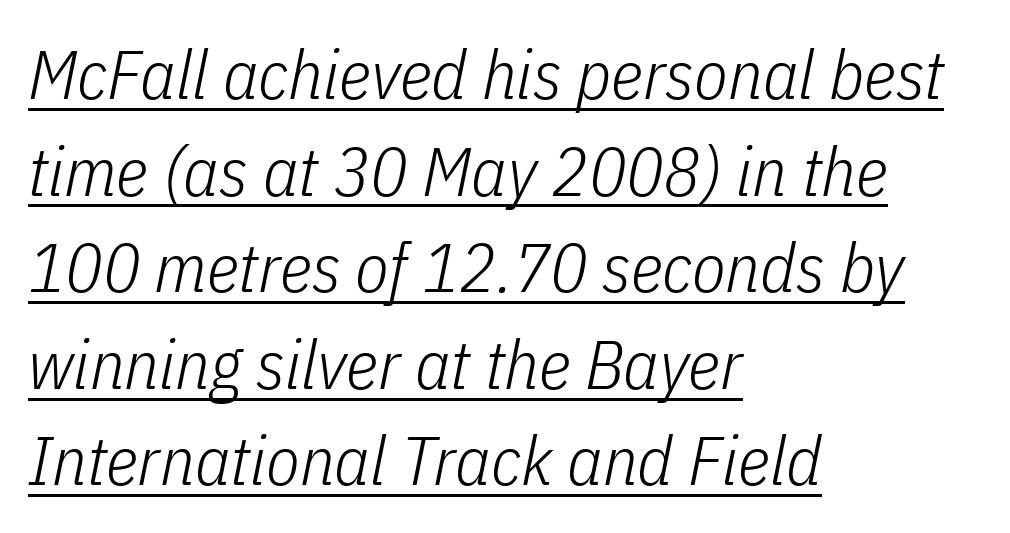
The characters are drawn with everyday or finer stroke widths. The horizontal fit of the characters is conventional and even. The rag falls on the right side of this text block. Compared with ordinary roman type, these characters are visibly tilted. This is underlined copy, the kind a proofreader might mark for attention. The line-height multiplier appears to be the usual default.
